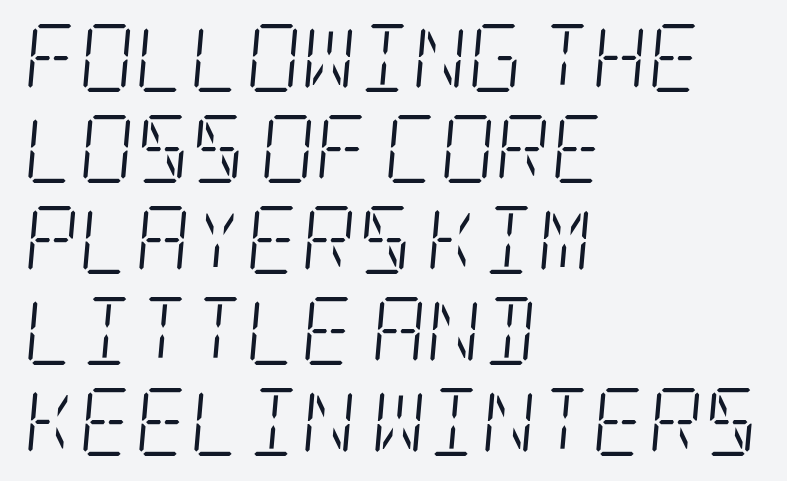
Style check: oblique. Reading down the column, the eye jumps a familiar distance to each next line. The passage is arranged the way most books set body copy — flush left. Students, note that the glyphs here touch the page at normal intervals. The foot of each line stays bare and open.
